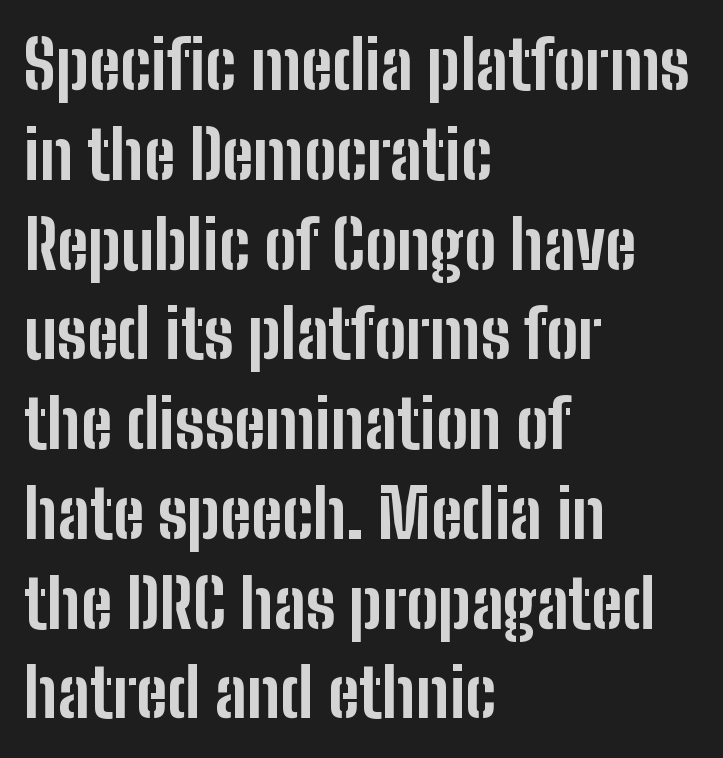
Q: Is the text bold? A: Yes.
Q: Is the text italic (slanted)? A: No, it is upright.
Q: Is the typeface a serif or a sans-serif typeface? A: Sans-serif.
Q: Is the text underlined? A: No.
Q: How is the paragraph aligned? A: Left-aligned.
Q: Is the spacing between letters normal or unusually wide? A: Normal.
Q: Is the spacing between lines tight, normal or loose? A: Normal.
Q: Width (condensed, normal, or wide)? A: Condensed.
Q: Stroke contrast? A: Low.
Q: x-height? A: Medium.
Q: Monospaced? A: No.
